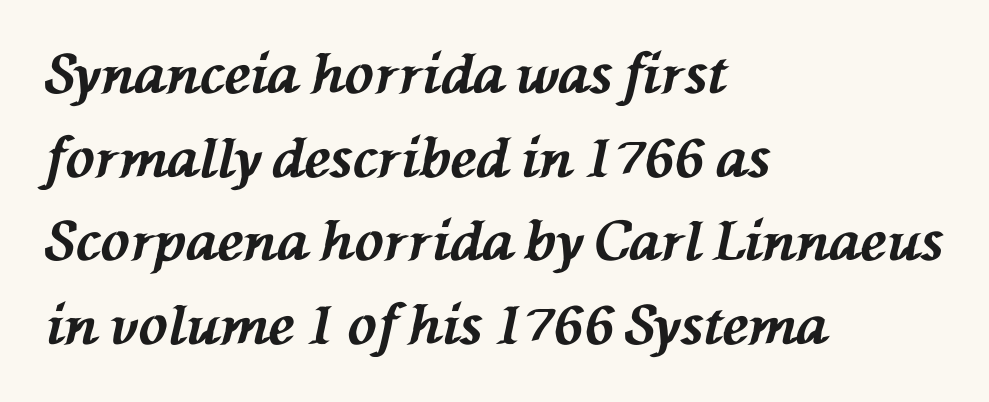
Q: Is the text bold? A: Yes.
Q: Is the text italic (slanted)? A: Yes, it leans left by about 76 degrees.
Q: Is the text underlined? A: No.
Q: How is the paragraph aligned? A: Left-aligned.
Q: Is the spacing between letters normal or unusually wide? A: Normal.
Q: Is the spacing between lines tight, normal or loose? A: Normal.
Q: Width (condensed, normal, or wide)? A: Normal.
Q: Stroke contrast? A: Medium.
Q: x-height? A: Medium.
Q: Monospaced? A: No.
